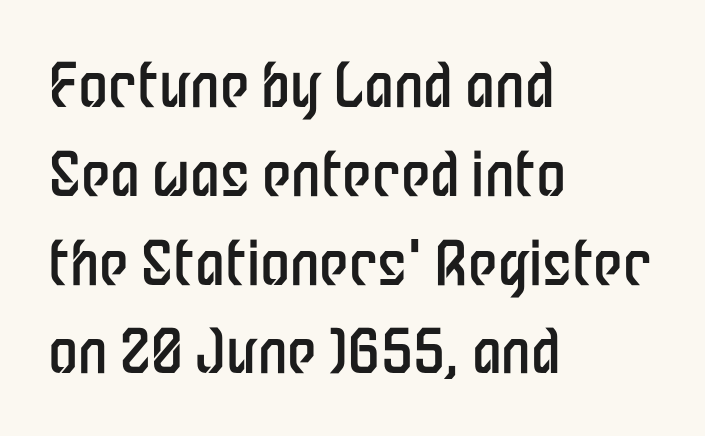
Reading down the column, the eye jumps a familiar distance to each next line. The gap between lines stays unmarked. The font's upright variant was chosen for this text. This sample uses a sans-serif face. The lines are quadded left.
